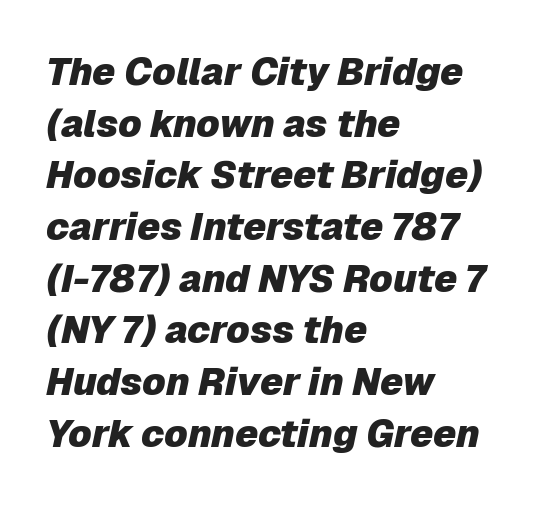
The image shows 38 px heavy type, italic (leaning right); set left-aligned, normal line spacing (1.36x), normal letter spacing, not underlined; low stroke contrast and a medium x-height.
